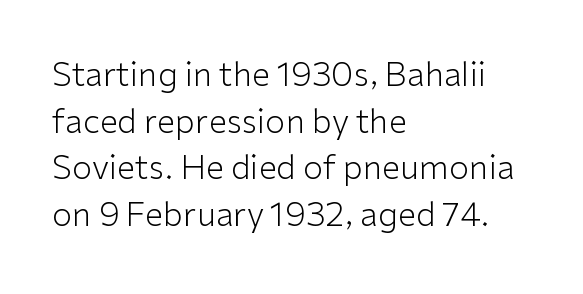
Q: Is the text bold? A: No.
Q: Is the text italic (slanted)? A: No, it is upright.
Q: Is the typeface a serif or a sans-serif typeface? A: Sans-serif.
Q: Is the text underlined? A: No.
Q: How is the paragraph aligned? A: Left-aligned.
Q: Is the spacing between letters normal or unusually wide? A: Normal.
Q: Is the spacing between lines tight, normal or loose? A: Normal.
Q: Width (condensed, normal, or wide)? A: Normal.
Q: Stroke contrast? A: Low.
Q: x-height? A: Medium.
Q: Monospaced? A: No.
